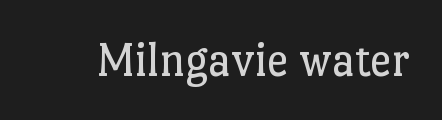
Ascenders rise straight up at ninety degrees. Typographically, this falls in the serif category. The letterforms sit at book weight or below. Nothing unusual about the tracking: characters are spaced as the font intends. Each letter keeps its own natural width here, so spacing adapts to shape. Any mark beneath the type? The region is blank.
